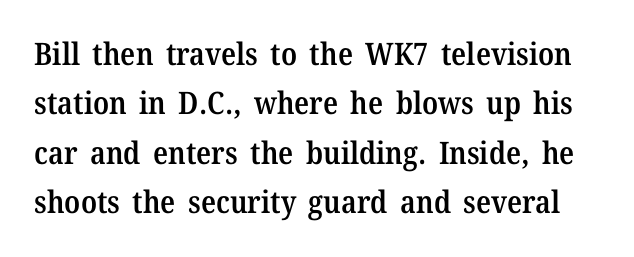
Q: Is the text bold? A: Semi-bold.
Q: Is the text italic (slanted)? A: No, it is upright.
Q: Is the typeface a serif or a sans-serif typeface? A: Serif.
Q: Is the text underlined? A: No.
Q: Is the spacing between letters normal or unusually wide? A: Normal.
Q: Is the spacing between lines tight, normal or loose? A: Normal.
Q: Width (condensed, normal, or wide)? A: Normal.
Q: Stroke contrast? A: Medium.
Q: x-height? A: Medium.
Q: Monospaced? A: No.
